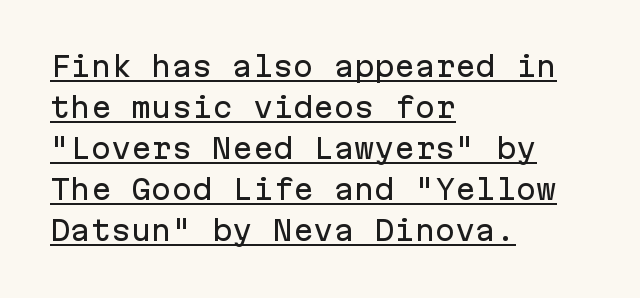
The image shows 27 px text type, upright; set left-aligned, normal line spacing (1.52x), normal letter spacing, underlined.
